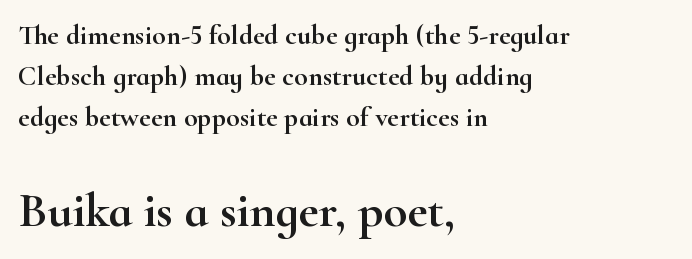
Typographically, this falls in the serif category. Upright lettering throughout. Here the designer chose a conventional face with non-uniform glyph widths. Underline: absent.
